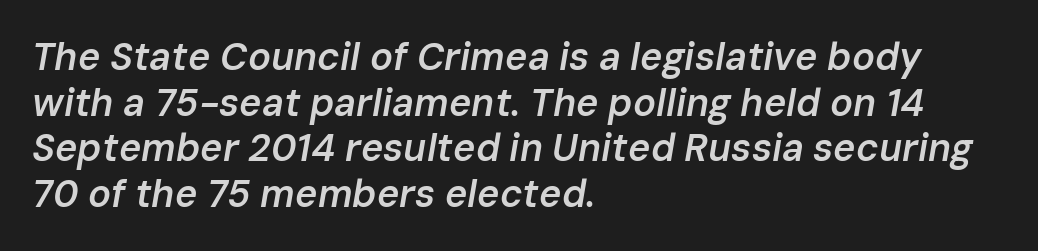
The image shows 38 px semibold type, italic (leaning right); set left-aligned, line spacing 1.2x, normal letter spacing, not underlined; low stroke contrast and a medium x-height.
